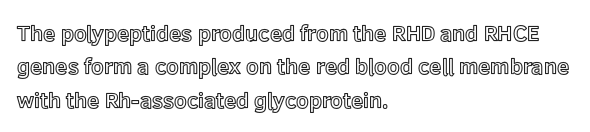
The image shows 22 px text type, upright; set left-aligned, normal line spacing (1.52x), normal letter spacing, not underlined.
